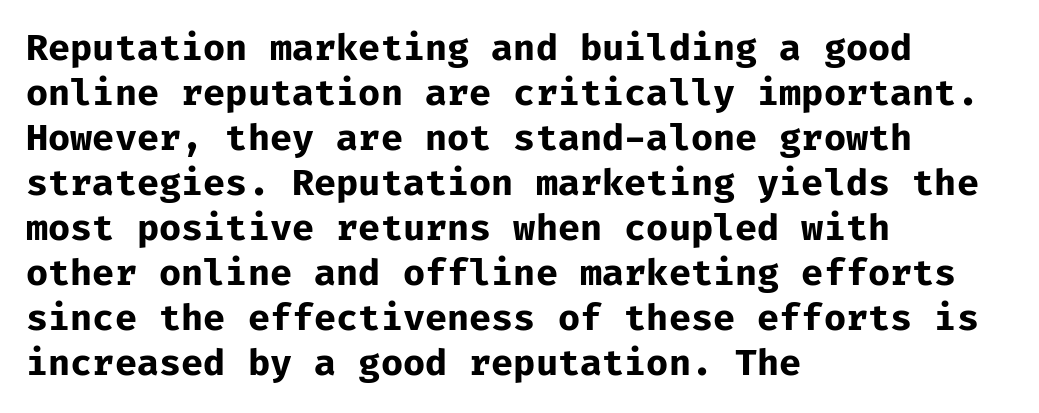
The image shows 36 px bold sans-serif type, upright, monospaced; set left-aligned, normal line spacing (1.25x), normal letter spacing, not underlined; low stroke contrast and a medium x-height.
